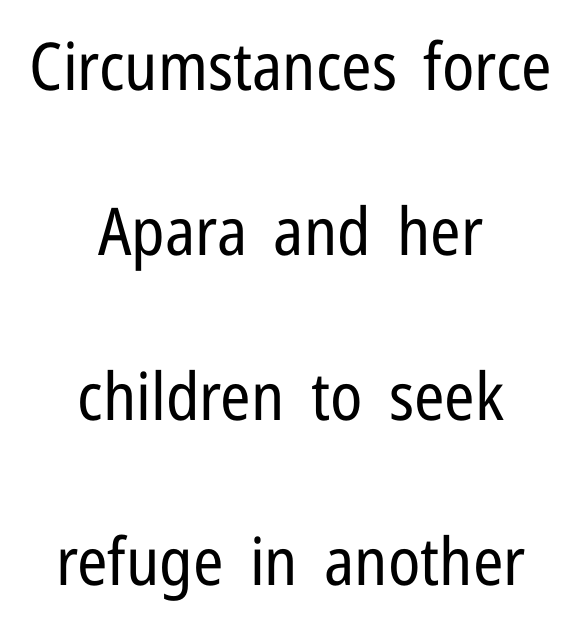
Q: Is the text bold? A: No.
Q: Is the text italic (slanted)? A: No, it is upright.
Q: Is the typeface a serif or a sans-serif typeface? A: Sans-serif.
Q: Is the text underlined? A: No.
Q: How is the paragraph aligned? A: Centered.
Q: Is the spacing between letters normal or unusually wide? A: Normal.
Q: Is the spacing between lines tight, normal or loose? A: Loose.
Q: Width (condensed, normal, or wide)? A: Condensed.
Q: Stroke contrast? A: Low.
Q: x-height? A: Medium.
Q: Monospaced? A: No.
